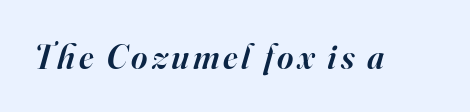
Every character sits at an angle, as italics do. The font is running at a semibold setting, under full bold. Glance below the letters and you will spot only blank space. A typesetter would call this proportional, since set widths differ per character. Stroke terminals: seriffed.
